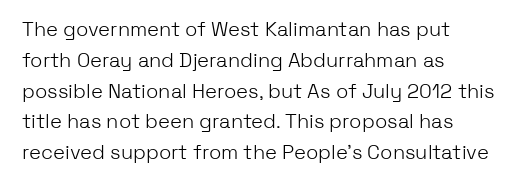
Unmarked baselines from the first word to the last. Between one letter and the next there's only the usual sliver of space. Left-aligned paragraph, ragged on the right. Compared with typical paragraphs, the rows here are spaced about the same. It's the straight-up-and-down kind of type.
